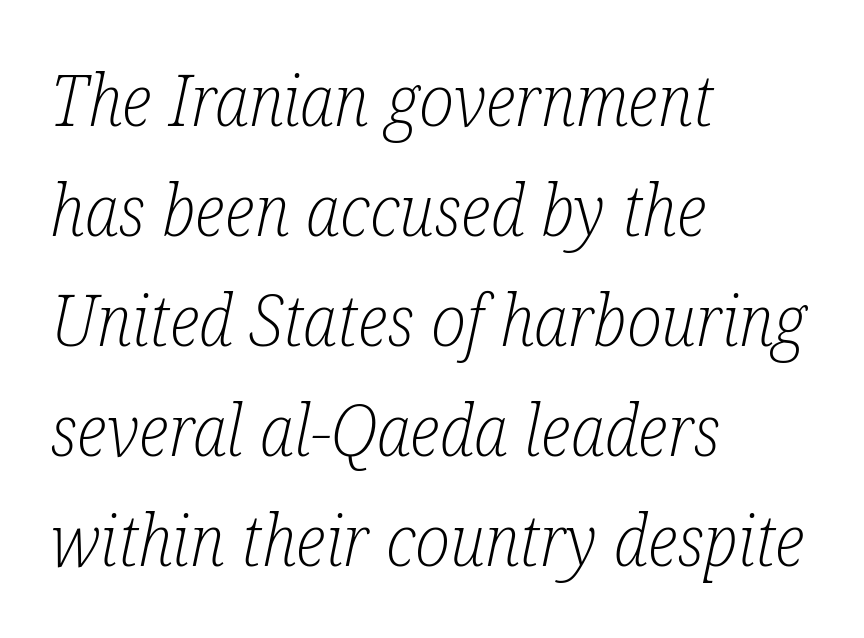
These lines sit exactly where default settings would place them. The rendering uses natural spacing where letterforms have individual widths. Unmarked baselines from the first word to the last. The strokes carry an ordinary text weight at most. The text was rendered using a seriffed face with decorative stroke endings. Line starts are locked; line ends wander.
